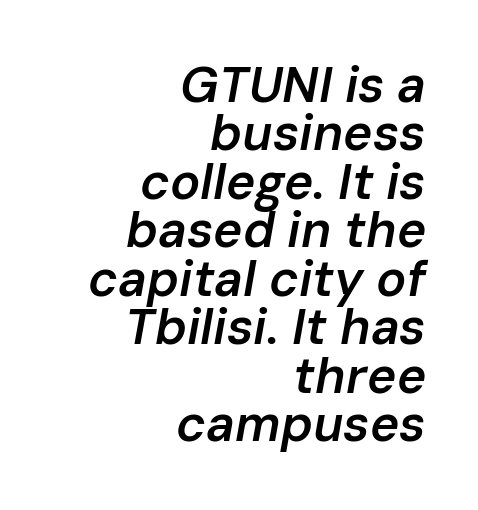
{"italic": "yes", "lean": "right", "slant_degrees": 10, "bold": "semi", "weight": "semibold", "width": "normal", "stroke_contrast": "low", "x_height": "medium", "monospaced": "no", "underline": "no", "align": "right", "line_spacing": "tight", "line_spacing_ratio": 0.97, "letter_spacing": "normal", "letter_spacing_em": 0.0, "glyph_px": 50}
